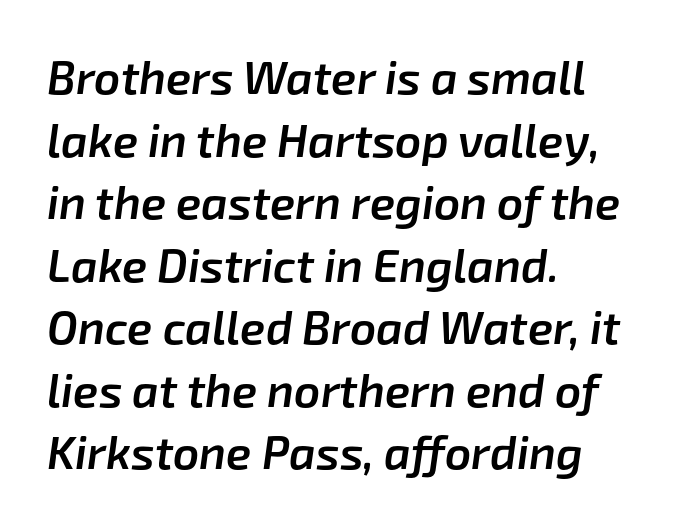
The image shows 46 px semibold type, italic (leaning right); set left-aligned, normal line spacing (1.36x), normal letter spacing, not underlined; low stroke contrast and a medium x-height.
